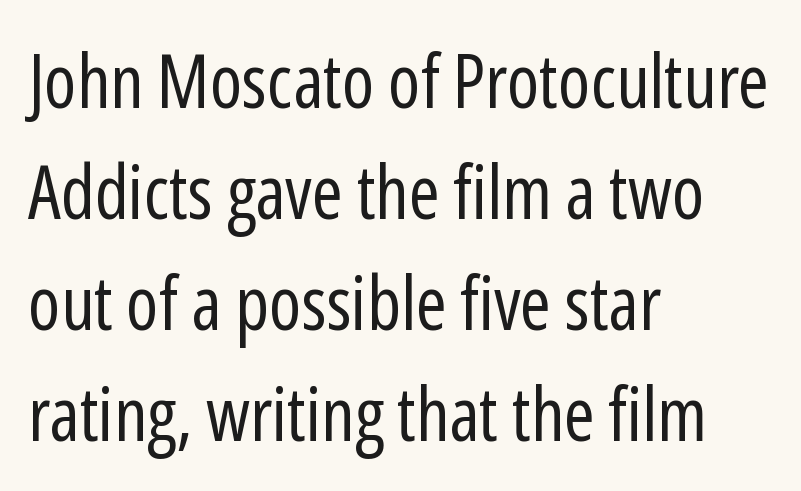
The image shows 74 px regular-weight, condensed sans-serif type, upright; set left-aligned, normal line spacing (1.5x), normal letter spacing, not underlined; low stroke contrast and a medium x-height.
